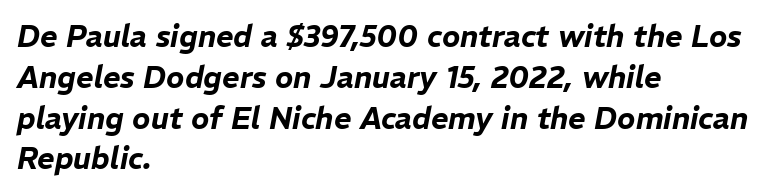
{"italic": "yes", "lean": "right", "slant_degrees": 11, "width": "normal", "stroke_contrast": "low", "x_height": "medium", "monospaced": "no", "underline": "no", "align": "left", "line_spacing": "normal", "line_spacing_ratio": 1.36, "letter_spacing": "normal", "letter_spacing_em": 0.0, "glyph_px": 30}
